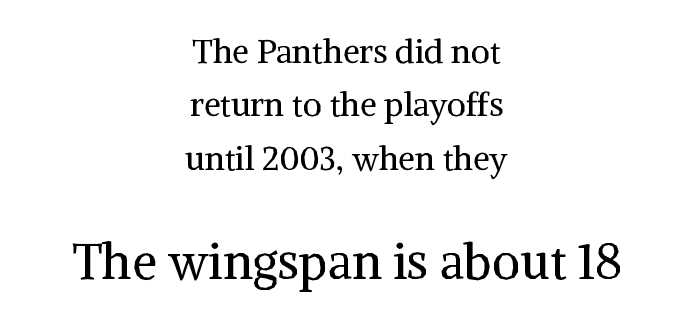
The passage shown is typeset with a serif family. Underline: absent. There is no visible air inserted between adjacent glyphs. No extra ink here — the face is not bold.
